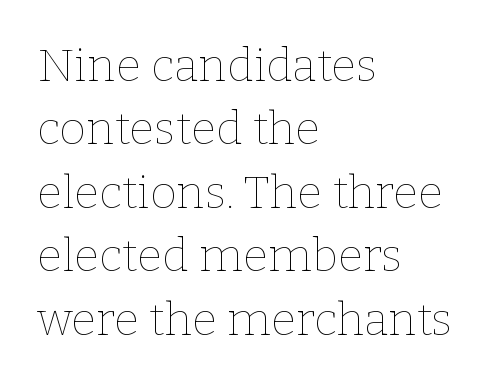
Q: Is the text bold? A: No.
Q: Is the text italic (slanted)? A: No, it is upright.
Q: Is the text underlined? A: No.
Q: How is the paragraph aligned? A: Left-aligned.
Q: Is the spacing between letters normal or unusually wide? A: Normal.
Q: Is the spacing between lines tight, normal or loose? A: Normal.
Q: Width (condensed, normal, or wide)? A: Normal.
Q: Stroke contrast? A: Low.
Q: x-height? A: Medium.
Q: Monospaced? A: No.
